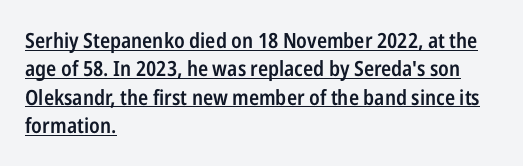
This rendering leaves character spacing at its baseline value. The letters are semibold — heavier than regular but short of a full bold. Check the space under the baseline: a stroke is drawn there. This sample keeps an unexceptional amount of space between lines. Tall strokes in this sample are plumb rather than angled.
